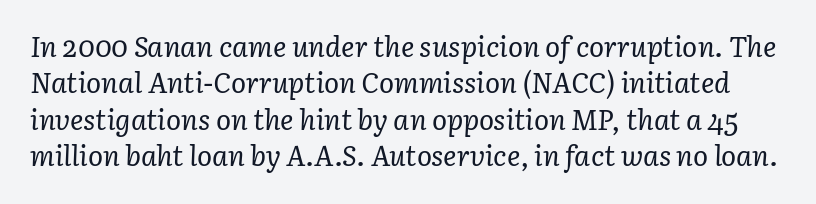
Q: Is the text bold? A: No.
Q: Is the text italic (slanted)? A: Yes, it leans right by about 3 degrees.
Q: Is the typeface a serif or a sans-serif typeface? A: Serif.
Q: Is the text underlined? A: No.
Q: Is the spacing between letters normal or unusually wide? A: Normal.
Q: Is the spacing between lines tight, normal or loose? A: Normal.
Q: Width (condensed, normal, or wide)? A: Normal.
Q: Stroke contrast? A: Low.
Q: x-height? A: Medium.
Q: Monospaced? A: No.
